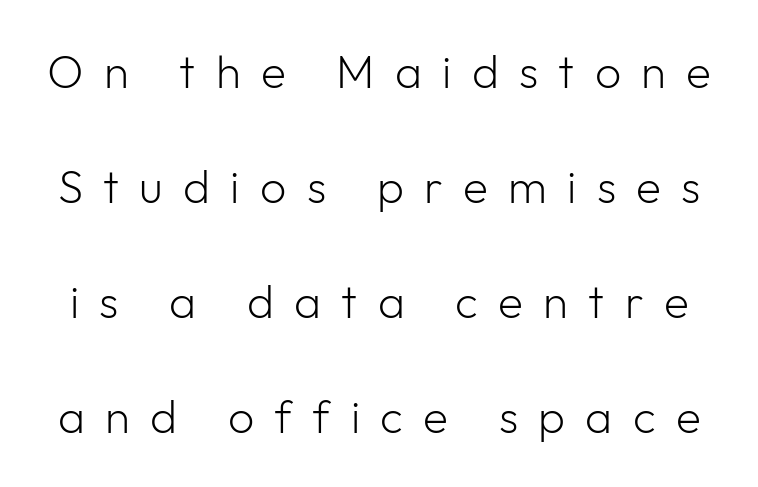
The image shows 46 px light sans-serif type, upright; set loose line spacing (2.5x), unusually wide letter spacing (+0.44 em), not underlined; low stroke contrast and a medium x-height.
